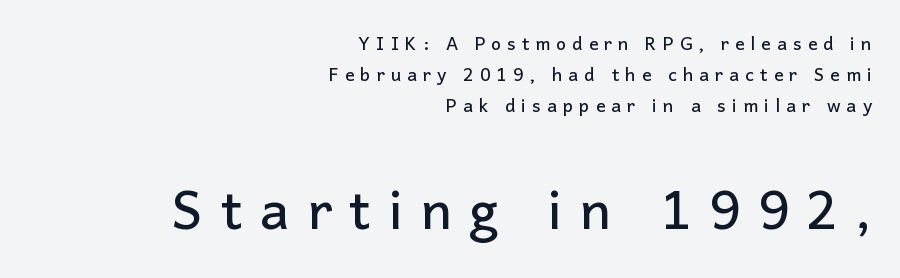
{"serif": "no", "italic": "no", "width": "normal", "stroke_contrast": "low", "x_height": "medium", "monospaced": "no", "underline": "no", "align": "right", "line_spacing_ratio": 1.73, "letter_spacing": "wide", "letter_spacing_em": 0.33, "larger_block": "second", "size_ratio": 2.94, "glyph_px": 53}
